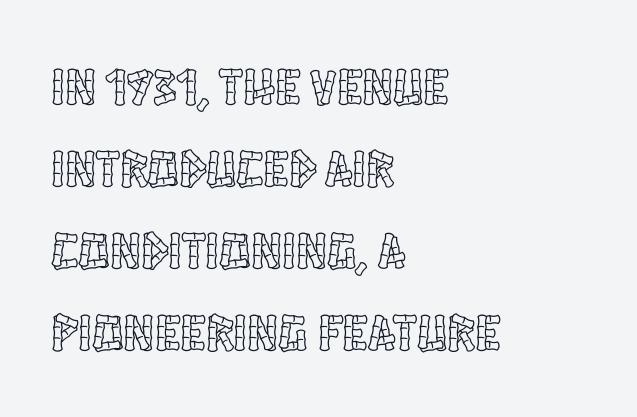
{"italic": "no", "width": "condensed", "x_height": "large", "monospaced": "no", "underline": "no", "align": "left", "line_spacing": "normal", "line_spacing_ratio": 1.58, "letter_spacing": "normal", "letter_spacing_em": 0.0, "glyph_px": 52}
